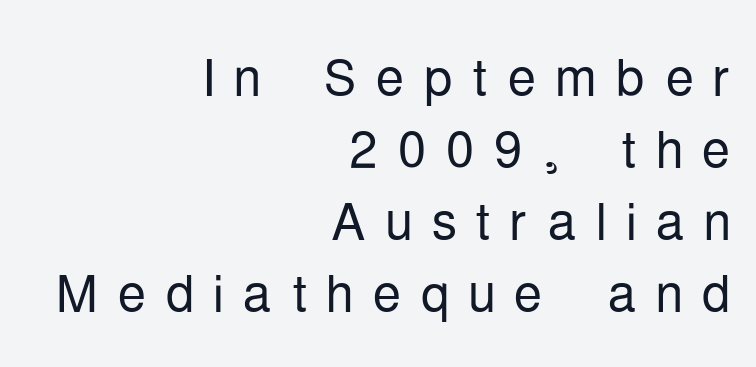
This sample uses a sans-serif face. Do the characters align in a grid? No, the font is proportional. The type is letterspaced generously, with wide tracking. The zone under the glyphs is completely vacant. The strokes are not fattened; the text isn't bold. The space between consecutive lines is stingy.
